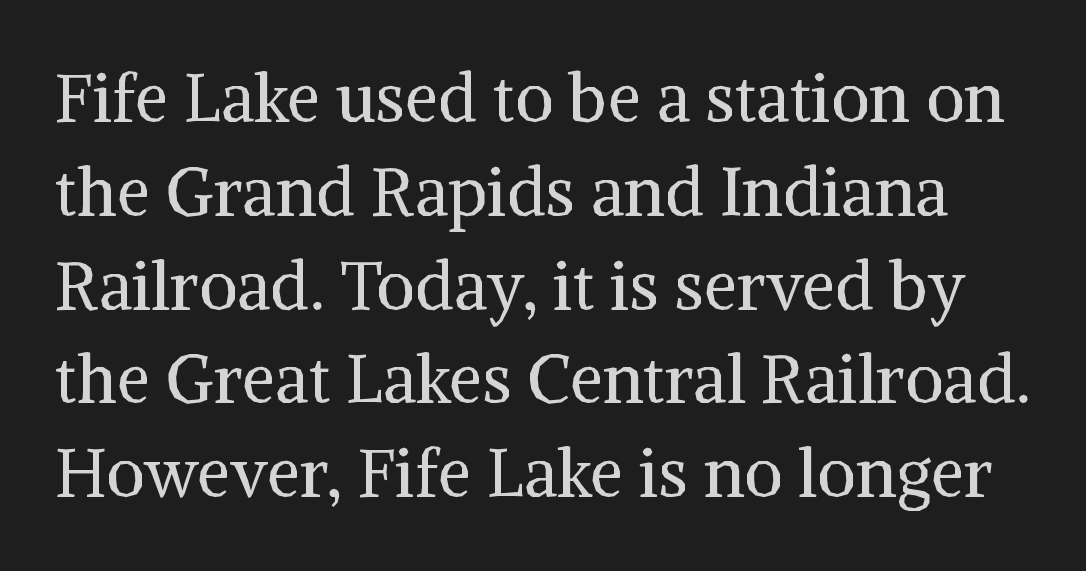
The image shows 67 px regular-weight serif type, upright; set normal line spacing (1.4x), normal letter spacing, not underlined; medium stroke contrast and a medium x-height.
